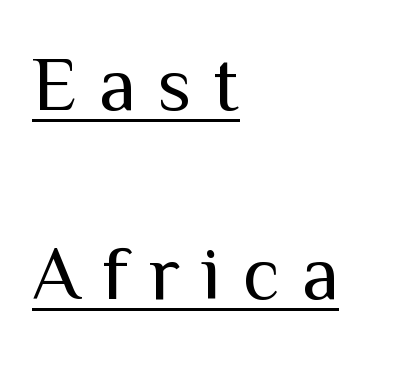
{"serif": "no", "italic": "no", "bold": "no", "weight": "regular", "width": "normal", "stroke_contrast": "medium", "x_height": "medium", "monospaced": "no", "underline": "yes", "align": "left", "line_spacing": "loose", "line_spacing_ratio": 2.49, "letter_spacing": "wide", "letter_spacing_em": 0.29, "glyph_px": 76}
